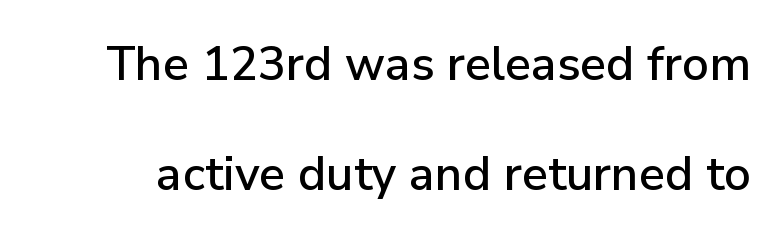
Q: Is the text italic (slanted)? A: No, it is upright.
Q: Is the typeface a serif or a sans-serif typeface? A: Sans-serif.
Q: Is the text underlined? A: No.
Q: Is the spacing between letters normal or unusually wide? A: Normal.
Q: Is the spacing between lines tight, normal or loose? A: Loose.
Q: Width (condensed, normal, or wide)? A: Normal.
Q: Stroke contrast? A: Low.
Q: x-height? A: Medium.
Q: Monospaced? A: No.
